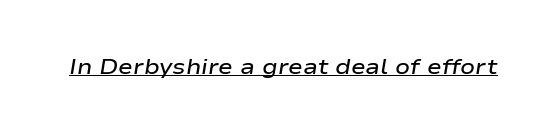
Q: Is the text bold? A: Semi-bold.
Q: Is the text italic (slanted)? A: Yes, it leans right by about 9 degrees.
Q: Is the text underlined? A: Yes.
Q: Is the spacing between letters normal or unusually wide? A: Normal.
